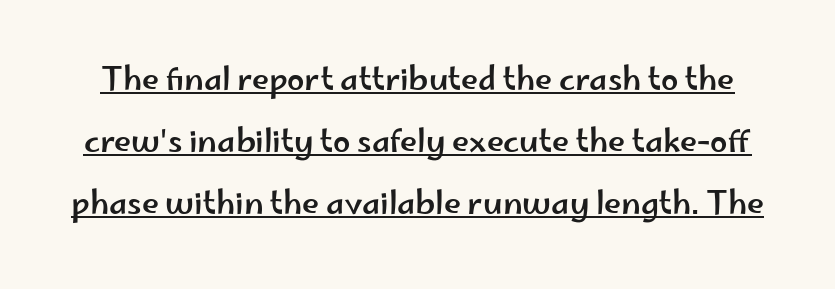
Italic? Not at all — the glyphs are vertical. The type is set solid horizontally, with unmodified tracking. Think of a printed novel: that variable character pitch is what you see here. Horizontal bands of white between lines are thick stripes. This is sans-serif lettering, the kind often seen on screens and signage. The words here are underlined.
